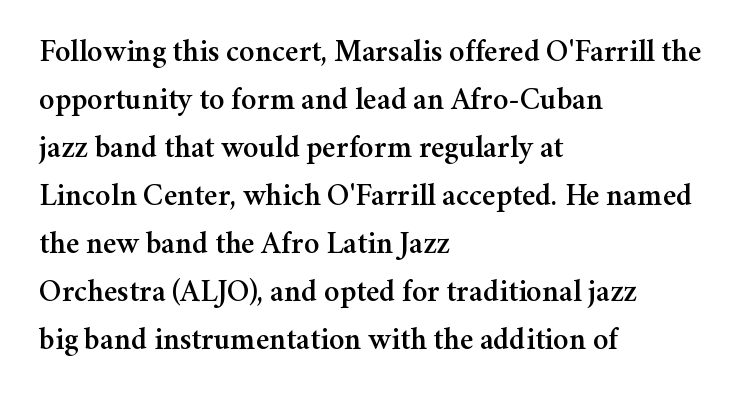
The image shows 31 px serif type, upright; set left-aligned, normal line spacing (1.55x), normal letter spacing, not underlined; medium stroke contrast and a medium x-height.
